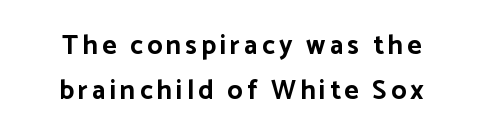
It's the straight-up-and-down kind of type. Students, this is bold: see how much ink each stroke carries. The space beneath each line is pristine and unruled. Baseline-to-baseline distance is the conventional proportion of letter height. Compared with a flush-left layout, this one balances lines on the center instead.
